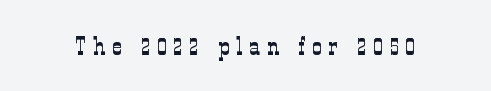
Q: Is the text bold? A: No.
Q: Is the text italic (slanted)? A: No, it is upright.
Q: Is the text underlined? A: No.
Q: Is the spacing between letters normal or unusually wide? A: Unusually wide.
